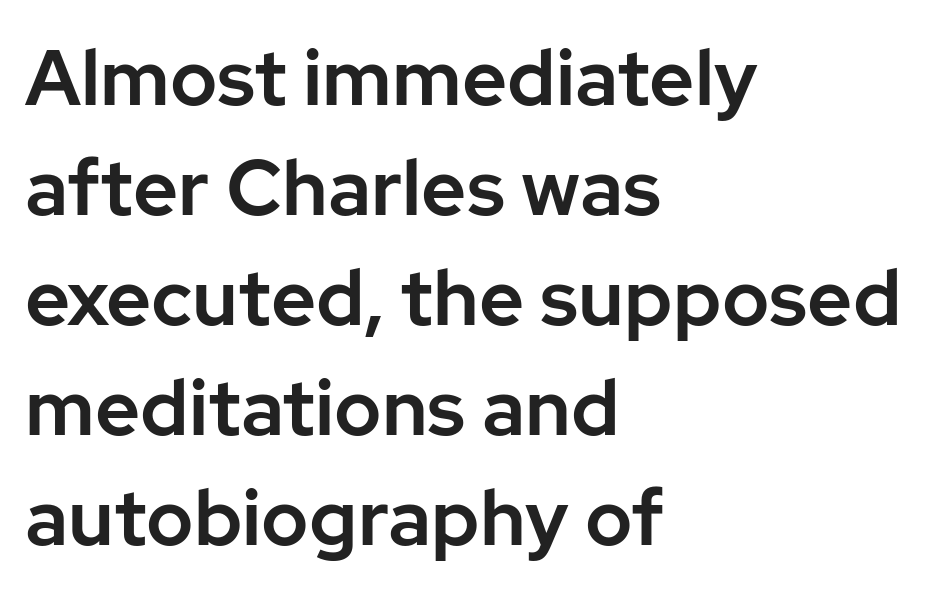
The image shows 78 px sans-serif type, upright; set left-aligned, normal line spacing (1.41x), normal letter spacing, not underlined; low stroke contrast and a medium x-height.
